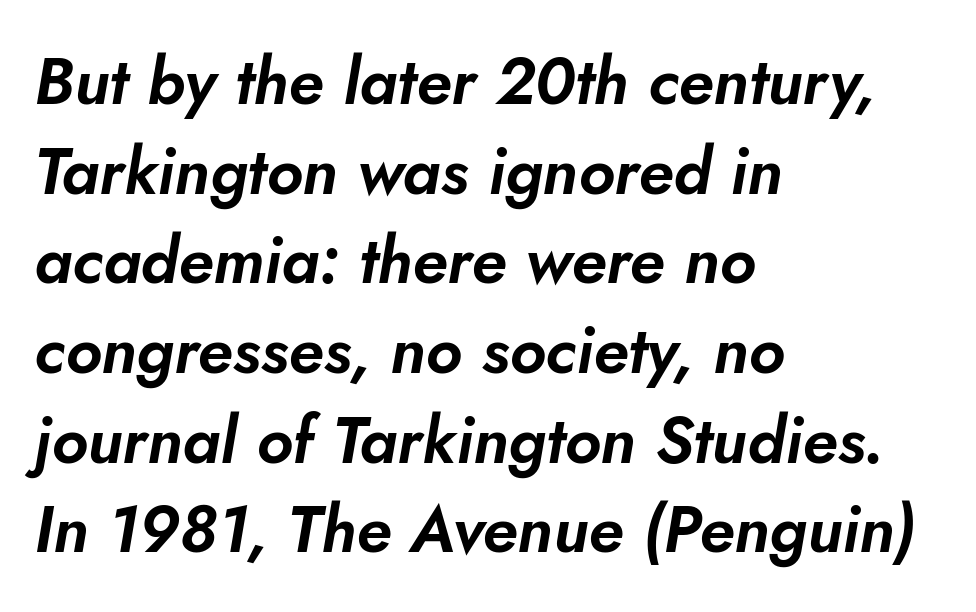
The image shows 65 px text type, italic (leaning right); set left-aligned, normal line spacing (1.38x), normal letter spacing, not underlined; low stroke contrast and a small x-height.
